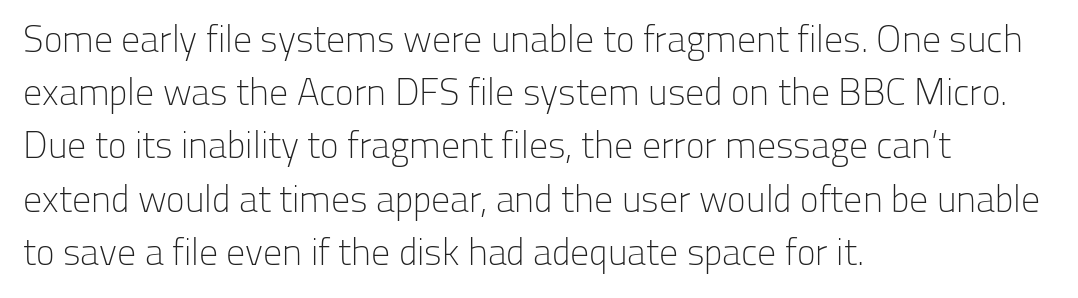
If you measured baseline to baseline, you'd find a middling distance. Is the block centered? No — it sits flush against the left margin. This rendering employs a face without finishing strokes, i.e., a sans-serif. The tracking reads as untouched default to a designer's eye. Has an underline been added? It has not. The rendering uses natural spacing where letterforms have individual widths.
